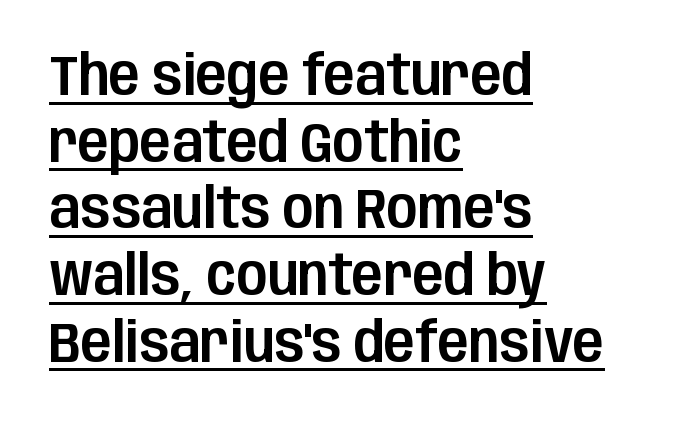
{"serif": "no", "italic": "no", "width": "condensed", "stroke_contrast": "low", "x_height": "large", "monospaced": "no", "underline": "yes", "align": "left", "line_spacing_ratio": 1.17, "letter_spacing": "normal", "letter_spacing_em": 0.0, "glyph_px": 57}
